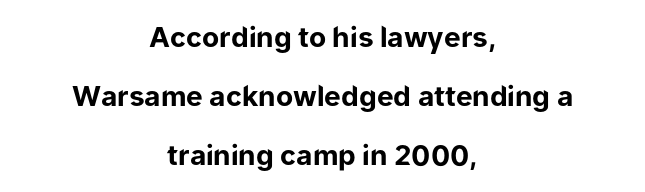
The image shows 28 px bold sans-serif type, upright; set centered, loose line spacing (2.11x), normal letter spacing, not underlined; low stroke contrast and a medium x-height.
